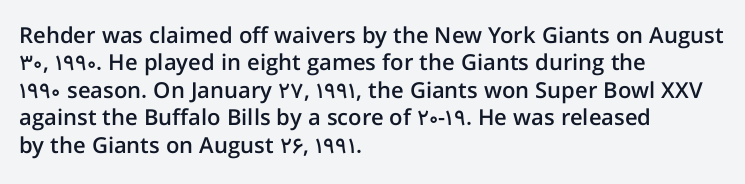
The image shows 22 px text type, upright; set left-aligned, normal line spacing (1.25x), normal letter spacing, not underlined.
